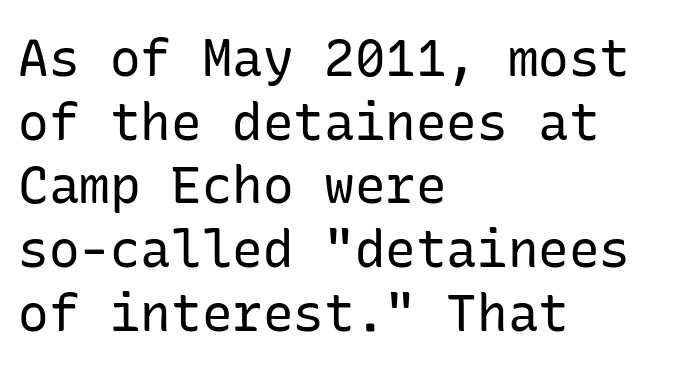
The image shows 51 px regular-weight sans-serif type, upright; set left-aligned, normal line spacing (1.25x), normal letter spacing, not underlined; low stroke contrast and a medium x-height.
